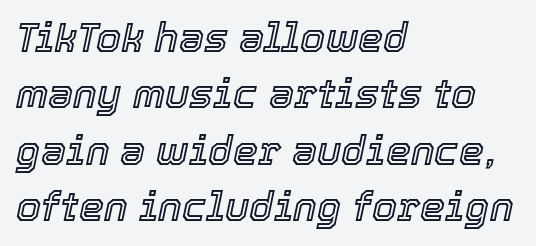
Varying glyph widths throughout — classic text-font behaviour. The words here are not underlined. Horizontal alignment here is leftward, the default for most running prose. Vertical spacing — default. Tracking here is standard; glyphs follow each other at the usual distance.
